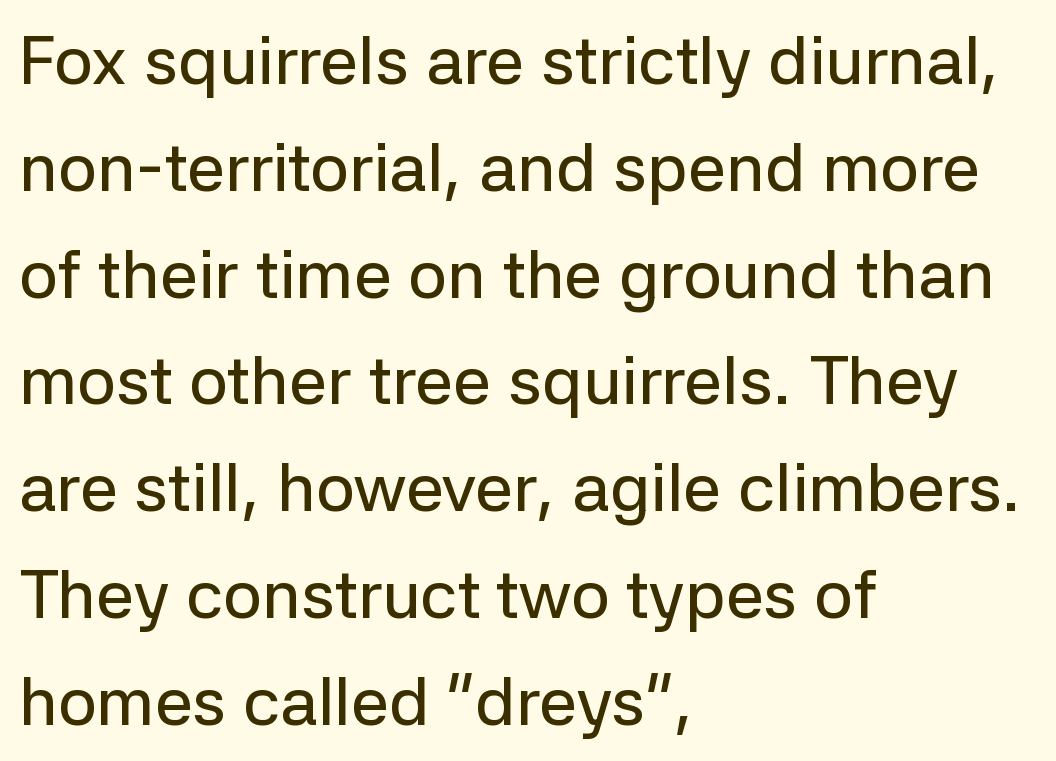
This is sans-serif lettering, the kind often seen on screens and signage. This sample is left-justified, so line endings fall wherever the words run out. Nobody touched the tracking dial on this one. Each letter keeps its own natural width here, so spacing adapts to shape. Leading: standard.
